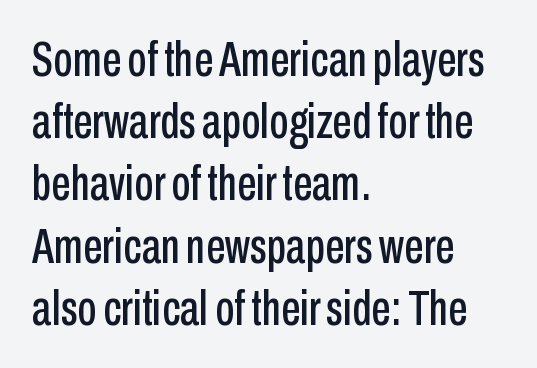
Q: Is the text italic (slanted)? A: No, it is upright.
Q: Is the typeface a serif or a sans-serif typeface? A: Sans-serif.
Q: Is the text underlined? A: No.
Q: How is the paragraph aligned? A: Left-aligned.
Q: Is the spacing between letters normal or unusually wide? A: Normal.
Q: Is the spacing between lines tight, normal or loose? A: Normal.
Q: Width (condensed, normal, or wide)? A: Condensed.
Q: Stroke contrast? A: Low.
Q: x-height? A: Medium.
Q: Monospaced? A: No.
